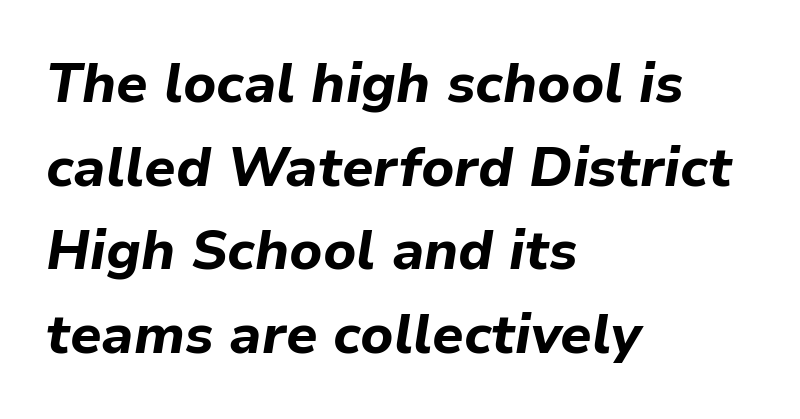
Q: Is the text bold? A: Yes.
Q: Is the text italic (slanted)? A: Yes, it leans right by about 9 degrees.
Q: Is the text underlined? A: No.
Q: How is the paragraph aligned? A: Left-aligned.
Q: Is the spacing between letters normal or unusually wide? A: Normal.
Q: Is the spacing between lines tight, normal or loose? A: Normal.
Q: Width (condensed, normal, or wide)? A: Normal.
Q: Stroke contrast? A: Low.
Q: x-height? A: Medium.
Q: Monospaced? A: No.
